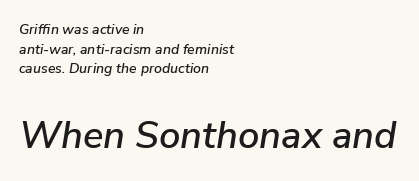
Compared with a centered layout, this one pins lines to the left instead. No word sits above an underline. There is no visible air inserted between adjacent glyphs. Block two is the big one; block one sits smaller above it. This sample keeps an unexceptional amount of space between lines.
